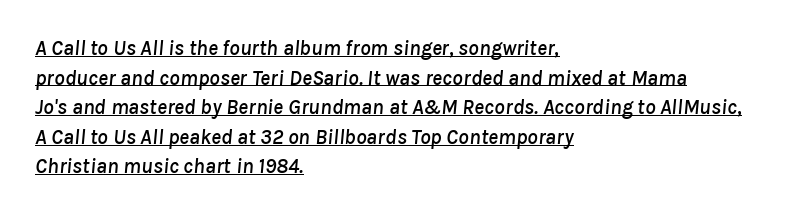
{"italic": "yes", "lean": "right", "slant_degrees": 8, "underline": "yes", "align": "left", "line_spacing": "normal", "line_spacing_ratio": 1.41, "letter_spacing": "normal", "letter_spacing_em": 0.0, "glyph_px": 21}
